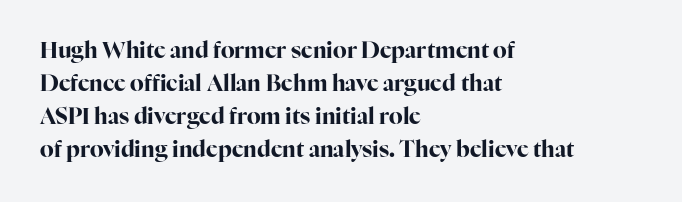
The image shows 22 px bold type, upright; set left-aligned, normal line spacing (1.5x), normal letter spacing, not underlined.
